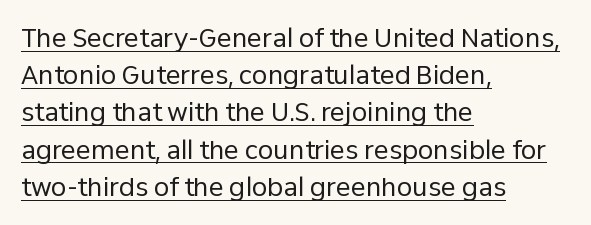
Nothing heavy about these letters — not bold at all. Each word holds together tightly as a unit, with standard inter-letter gaps. Is there any slant? The stems are plumb. This rendering features underlined lettering.
